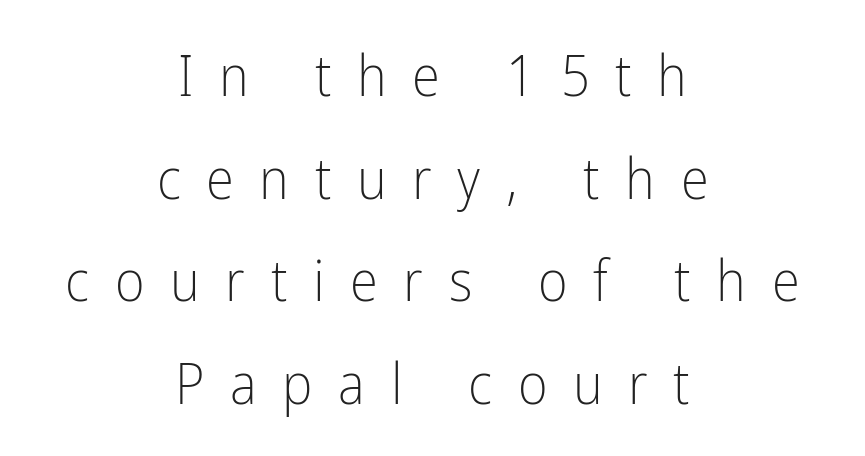
{"serif": "no", "italic": "no", "bold": "no", "weight": "light", "width": "condensed", "stroke_contrast": "low", "x_height": "medium", "monospaced": "no", "underline": "no", "align": "center", "line_spacing_ratio": 1.8, "letter_spacing": "wide", "letter_spacing_em": 0.45, "glyph_px": 57}
